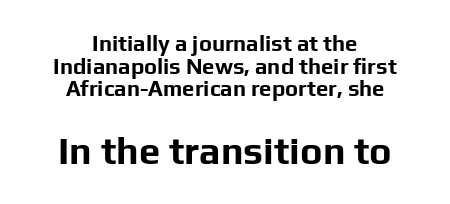
{"serif": "no", "italic": "no", "bold": "yes", "weight": "bold", "width": "normal", "stroke_contrast": "low", "x_height": "medium", "monospaced": "no", "underline": "no", "align": "center", "line_spacing": "tight", "line_spacing_ratio": 1.03, "letter_spacing": "normal", "letter_spacing_em": 0.0, "larger_block": "second", "size_ratio": 1.73, "glyph_px": 38}
